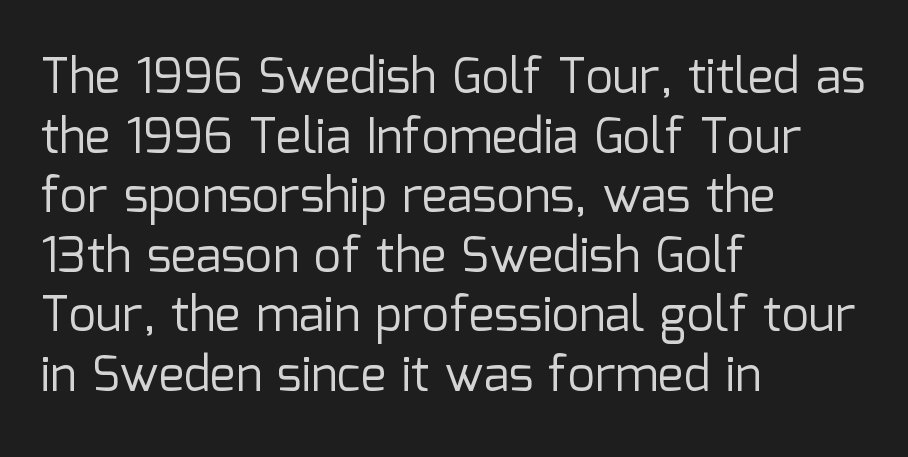
{"serif": "no", "italic": "no", "bold": "no", "weight": "regular", "width": "normal", "stroke_contrast": "low", "x_height": "medium", "monospaced": "no", "underline": "no", "align": "left", "line_spacing_ratio": 1.24, "letter_spacing": "normal", "letter_spacing_em": 0.0, "glyph_px": 48}
